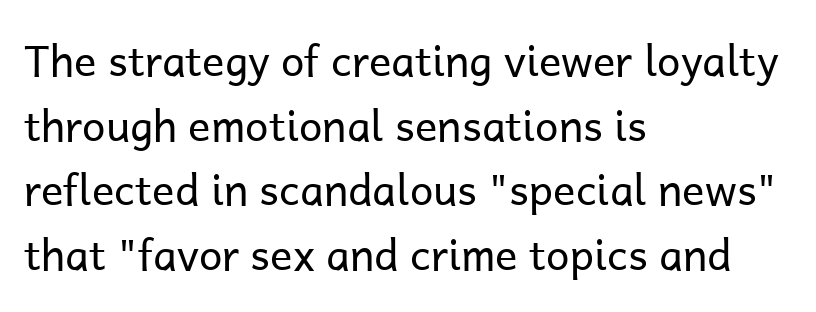
The image shows 42 px regular-weight sans-serif type, upright; set left-aligned, normal line spacing (1.54x), normal letter spacing, not underlined; low stroke contrast and a medium x-height.
